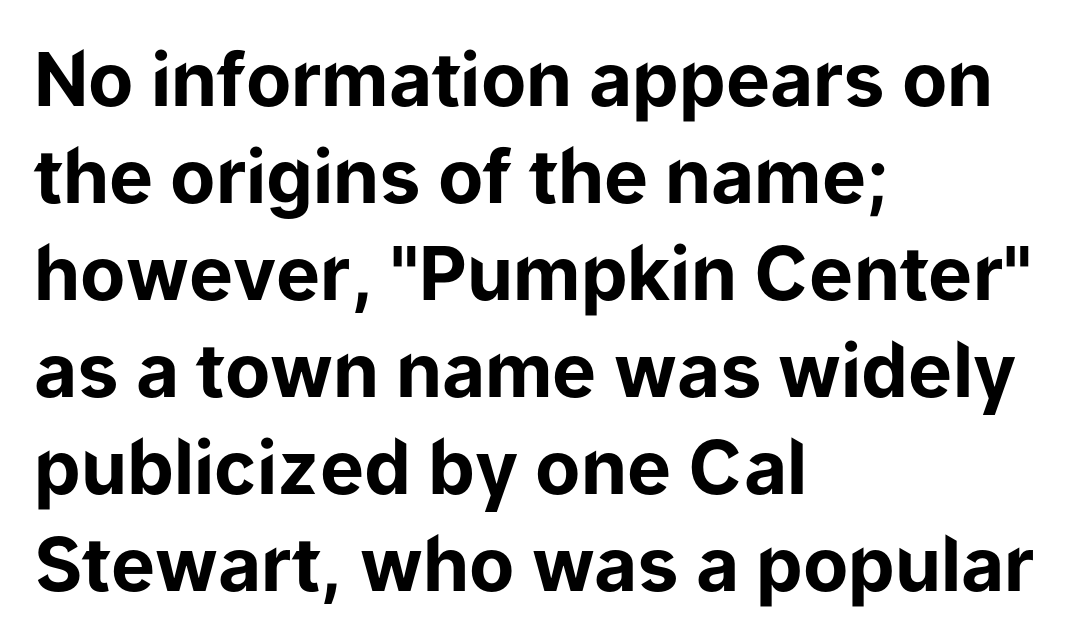
{"serif": "no", "italic": "no", "bold": "yes", "weight": "bold", "width": "normal", "stroke_contrast": "low", "x_height": "medium", "monospaced": "no", "underline": "no", "align": "left", "line_spacing": "normal", "line_spacing_ratio": 1.31, "letter_spacing": "normal", "letter_spacing_em": 0.0, "glyph_px": 74}
